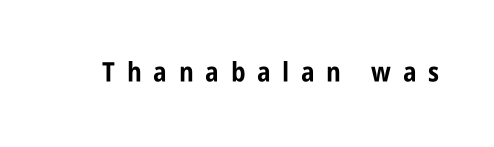
The image shows 27 px bold type, upright; set unusually wide letter spacing (+0.43 em), not underlined.
